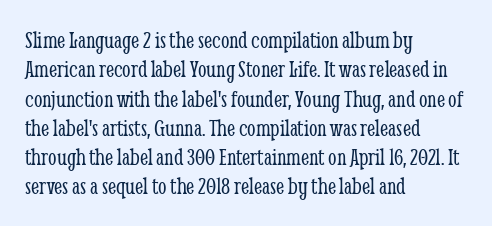
{"italic": "no", "bold": "no", "underline": "no", "align": "left", "line_spacing_ratio": 1.22, "letter_spacing": "normal", "letter_spacing_em": 0.0, "glyph_px": 24}
